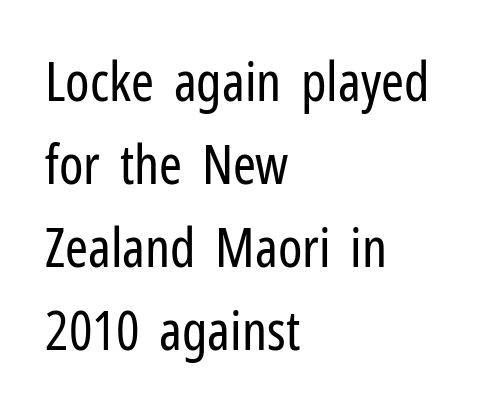
These lines sit exactly where default settings would place them. The line texture is even and compact thanks to regular tracking. If you drew a ruler down the left edge, every line would touch it. Quick note: underline off. Stroke terminals: plain, sans-serif. The lettering holds an erect, upright posture throughout.
